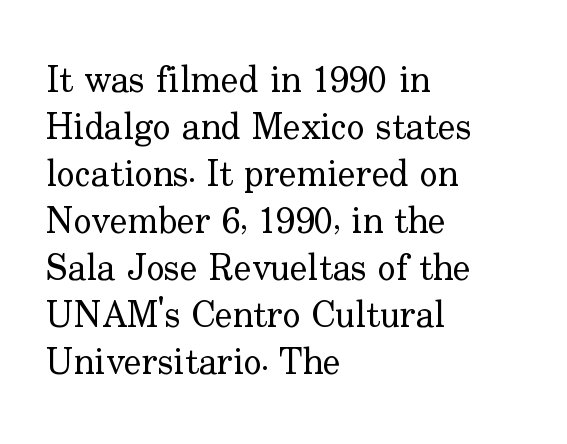
The image shows 37 px regular-weight serif type, upright; set left-aligned, normal line spacing (1.27x), normal letter spacing, not underlined; low stroke contrast and a small x-height.
